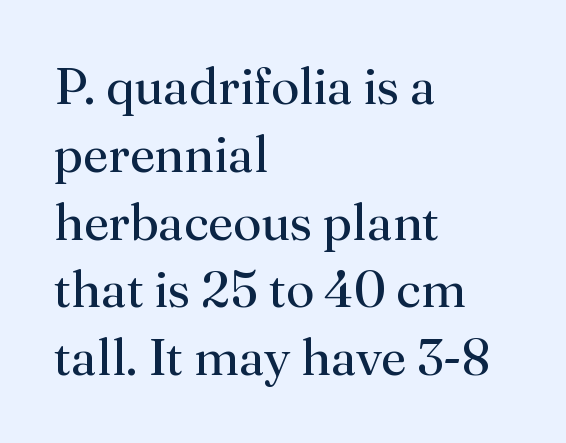
The image shows 51 px regular-weight serif type, upright; set left-aligned, normal line spacing (1.33x), normal letter spacing, not underlined; medium stroke contrast and a small x-height.
